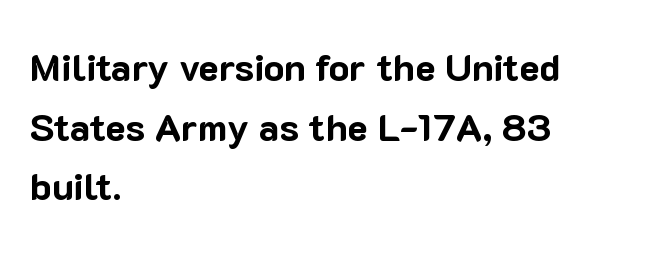
The image shows 38 px bold sans-serif type, upright; set left-aligned, normal line spacing (1.57x), normal letter spacing, not underlined; low stroke contrast and a medium x-height.
